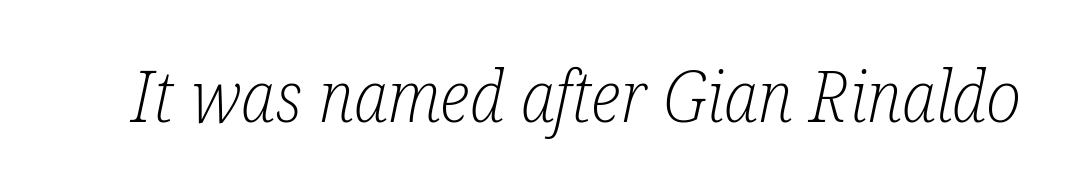
Q: Is the text bold? A: No.
Q: Is the text italic (slanted)? A: Yes, it leans right by about 12 degrees.
Q: Is the typeface a serif or a sans-serif typeface? A: Serif.
Q: Is the text underlined? A: No.
Q: Is the spacing between letters normal or unusually wide? A: Normal.
Q: Width (condensed, normal, or wide)? A: Condensed.
Q: Stroke contrast? A: Low.
Q: x-height? A: Medium.
Q: Monospaced? A: No.
